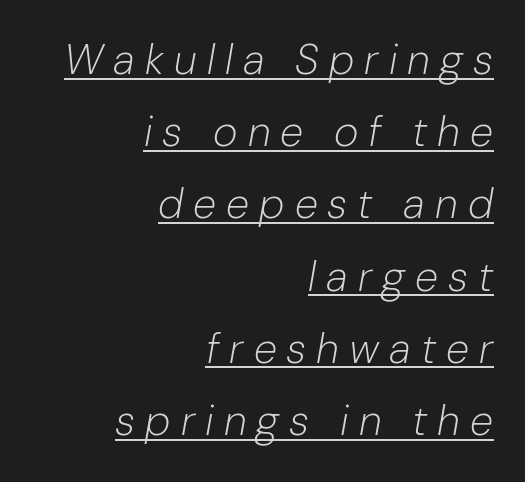
Q: Is the text bold? A: No.
Q: Is the text italic (slanted)? A: Yes, it leans right by about 10 degrees.
Q: Is the text underlined? A: Yes.
Q: How is the paragraph aligned? A: Right-aligned.
Q: Is the spacing between letters normal or unusually wide? A: Unusually wide.
Q: Width (condensed, normal, or wide)? A: Normal.
Q: Stroke contrast? A: Low.
Q: x-height? A: Medium.
Q: Monospaced? A: No.
